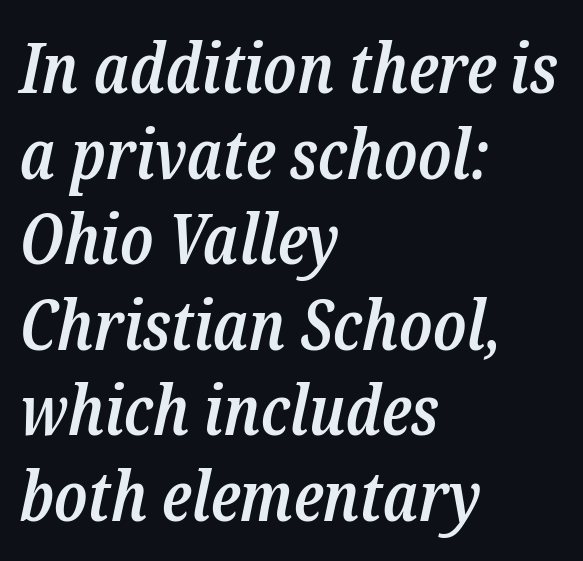
The image shows 69 px semibold, condensed serif type, italic (leaning right); set left-aligned, line spacing 1.24x, normal letter spacing, not underlined; low stroke contrast and a medium x-height.
